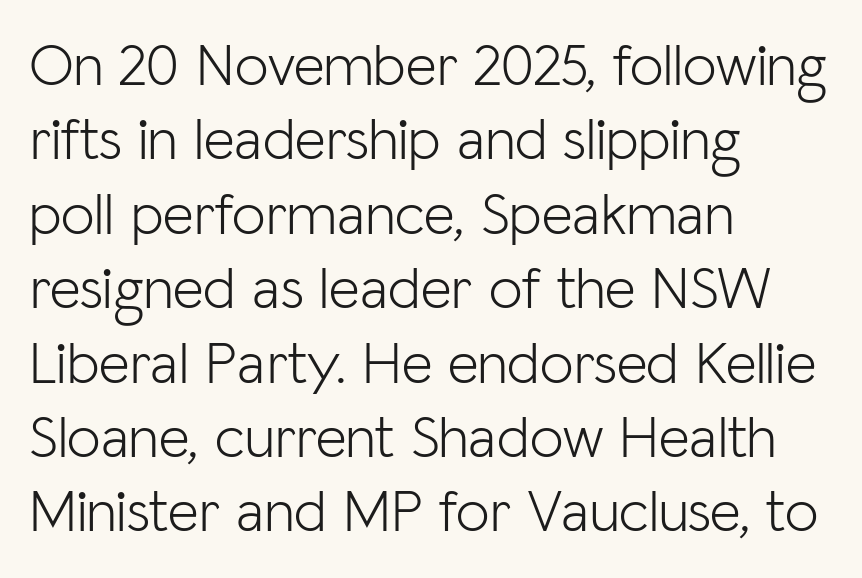
The image shows 60 px light sans-serif type, upright; set left-aligned, line spacing 1.24x, normal letter spacing, not underlined; low stroke contrast and a medium x-height.
